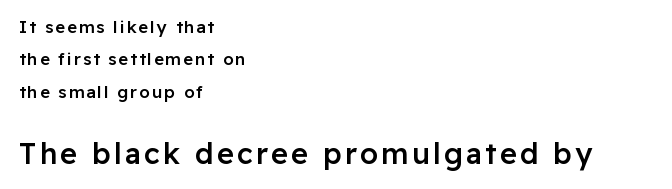
Q: Is the text bold? A: Semi-bold.
Q: Is the text italic (slanted)? A: No, it is upright.
Q: Is the typeface a serif or a sans-serif typeface? A: Sans-serif.
Q: Is the text underlined? A: No.
Q: How is the paragraph aligned? A: Left-aligned.
Q: Is the spacing between lines tight, normal or loose? A: Loose.
Q: Which block of text is set in a larger size, the first (top) or the second (bottom)? A: The second (bottom) one.
Q: Width (condensed, normal, or wide)? A: Normal.
Q: Stroke contrast? A: Low.
Q: x-height? A: Medium.
Q: Monospaced? A: No.
